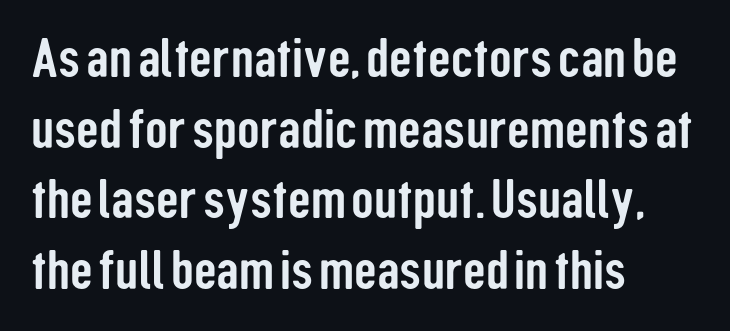
In terms of posture, this sample is upright. The line texture is even and compact thanks to regular tracking. Grotesque or geometric, the face here clearly has no serifs. Horizontal bands of white between lines are of average thickness.
